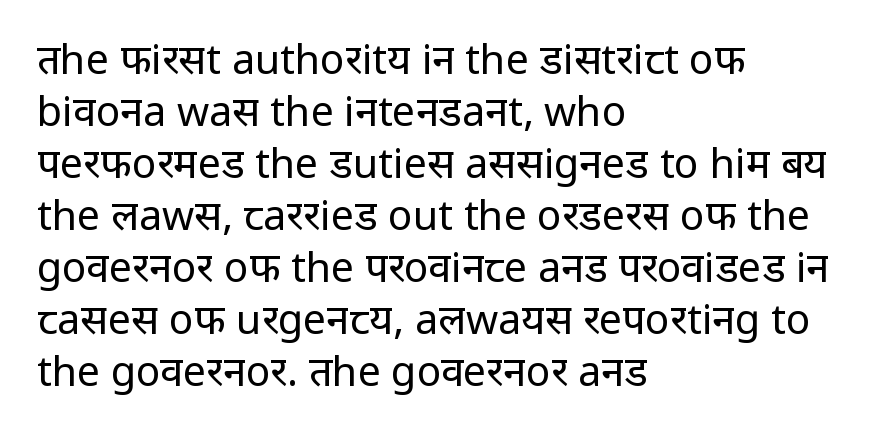
Q: Is the text bold? A: No.
Q: Is the text italic (slanted)? A: No, it is upright.
Q: Is the typeface a serif or a sans-serif typeface? A: Sans-serif.
Q: Is the text underlined? A: No.
Q: How is the paragraph aligned? A: Left-aligned.
Q: Is the spacing between letters normal or unusually wide? A: Normal.
Q: Is the spacing between lines tight, normal or loose? A: Normal.
Q: Width (condensed, normal, or wide)? A: Normal.
Q: Stroke contrast? A: Low.
Q: x-height? A: Medium.
Q: Monospaced? A: No.
